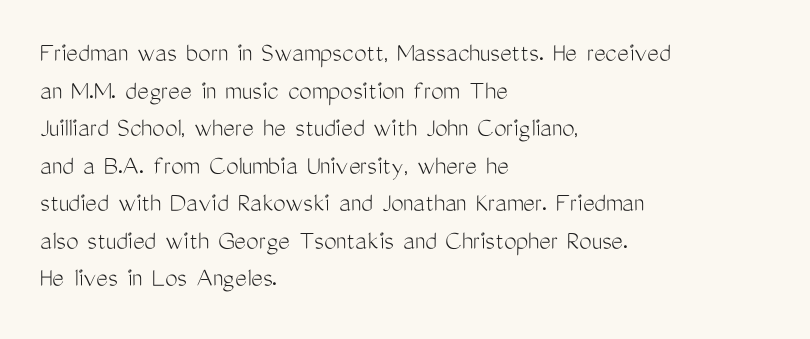
The image shows 28 px light, condensed sans-serif type, upright; set left-aligned, normal line spacing (1.34x), normal letter spacing, not underlined; medium stroke contrast and a medium x-height.
